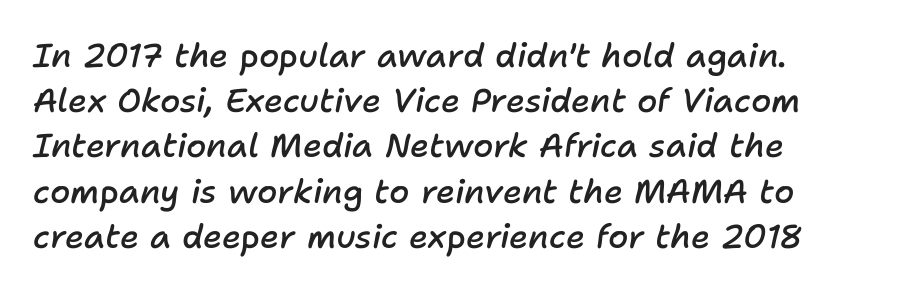
The face used here has a pronounced slope to its letters. Lines of text with bare space underneath. The rag falls on the right side of this text block. Each word holds together tightly as a unit, with standard inter-letter gaps. Note the varied advance widths — an 'i' is clearly narrower than an 'm'.
